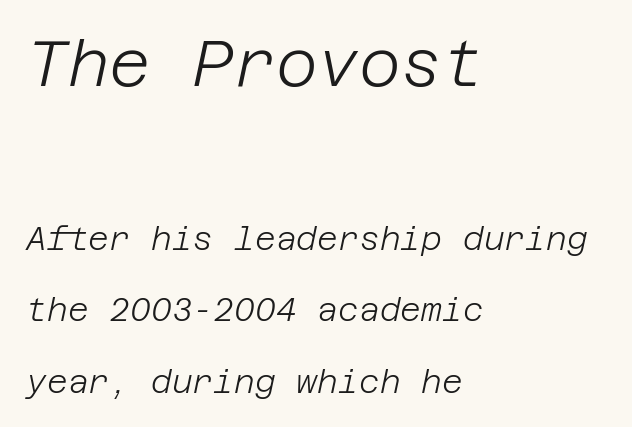
The image shows 64 px light type, italic (leaning right); set left-aligned, loose line spacing (2.23x), normal letter spacing, not underlined; the first (top) block is 2.0x larger; low stroke contrast and a large x-height.
